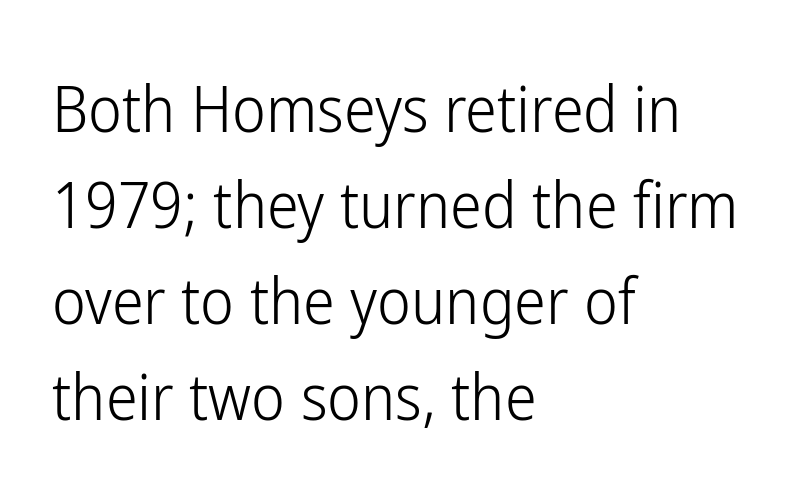
{"serif": "no", "italic": "no", "bold": "no", "weight": "light", "width": "condensed", "stroke_contrast": "low", "x_height": "medium", "monospaced": "no", "underline": "no", "align": "left", "line_spacing": "normal", "line_spacing_ratio": 1.5, "letter_spacing": "normal", "letter_spacing_em": 0.0, "glyph_px": 64}
